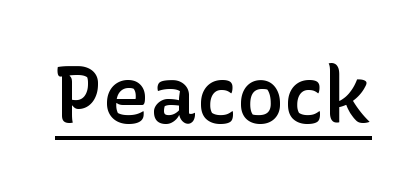
{"serif": "no", "italic": "no", "bold": "semi", "weight": "semibold", "width": "normal", "stroke_contrast": "low", "x_height": "medium", "monospaced": "no", "underline": "yes", "letter_spacing": "normal", "letter_spacing_em": 0.0, "glyph_px": 79}
